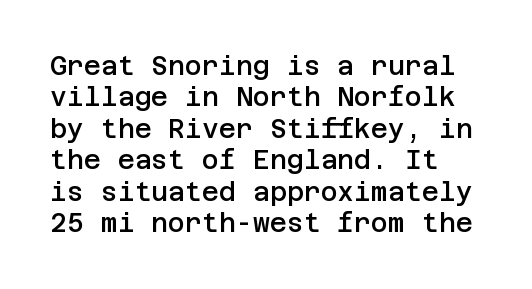
The image shows 26 px text type, upright; set line spacing 1.21x, normal letter spacing, not underlined.
